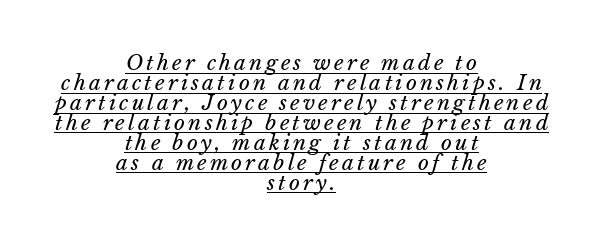
The image shows 21 px text type; set centered, tight line spacing (0.95x), underlined.
